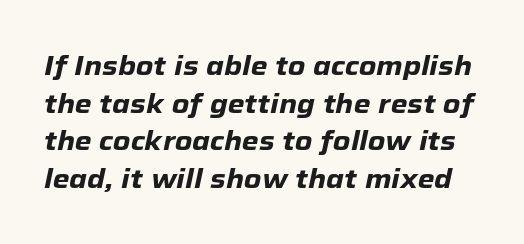
{"italic": "yes", "lean": "right", "slant_degrees": 12, "bold": "yes", "underline": "no", "line_spacing": "normal", "line_spacing_ratio": 1.39, "letter_spacing": "normal", "letter_spacing_em": 0.0, "glyph_px": 27}
